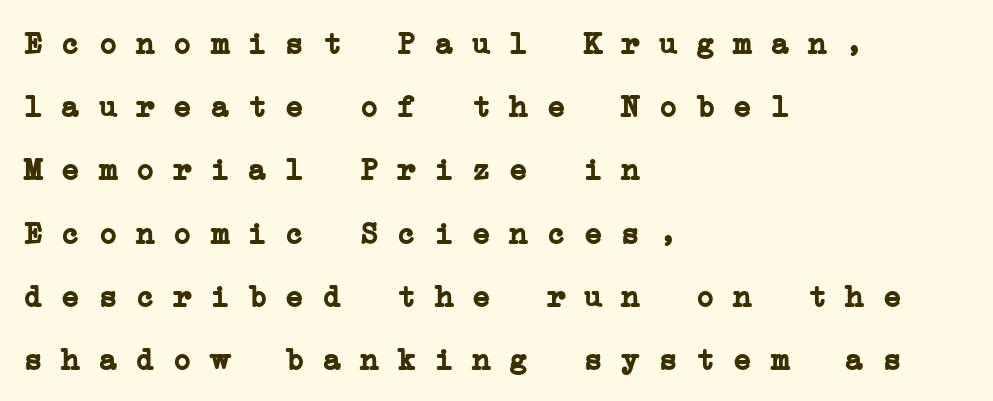
The image shows 31 px semibold, wide serif type, monospaced; set left-aligned, loose line spacing (2.04x), normal letter spacing, not underlined; low stroke contrast and a medium x-height.
